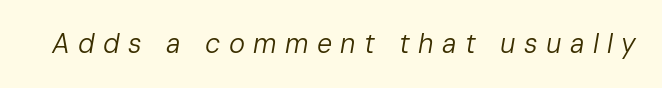
Q: Is the text bold? A: No.
Q: Is the text italic (slanted)? A: Yes, it leans right by about 10 degrees.
Q: Is the text underlined? A: No.
Q: Is the spacing between letters normal or unusually wide? A: Unusually wide.
